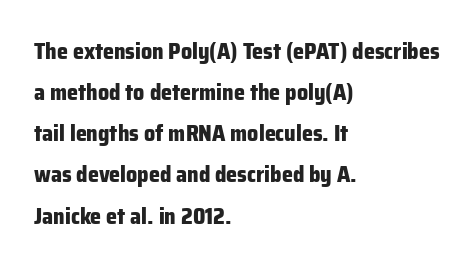
Q: Is the text bold? A: Yes.
Q: Is the text italic (slanted)? A: No, it is upright.
Q: Is the text underlined? A: No.
Q: How is the paragraph aligned? A: Left-aligned.
Q: Is the spacing between letters normal or unusually wide? A: Normal.
